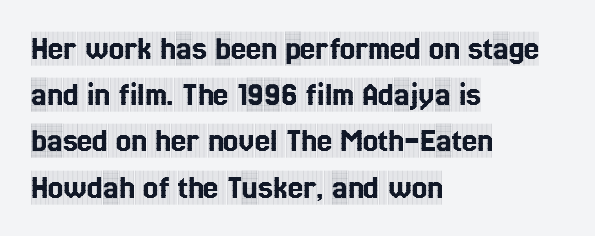
The image shows 34 px condensed serif type, upright; set left-aligned, normal line spacing (1.36x), normal letter spacing, not underlined; a large x-height.
